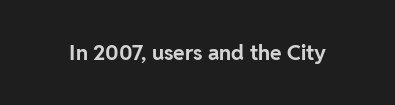
Q: Is the text bold? A: Yes.
Q: Is the text italic (slanted)? A: No, it is upright.
Q: Is the text underlined? A: No.
Q: Is the spacing between letters normal or unusually wide? A: Normal.
